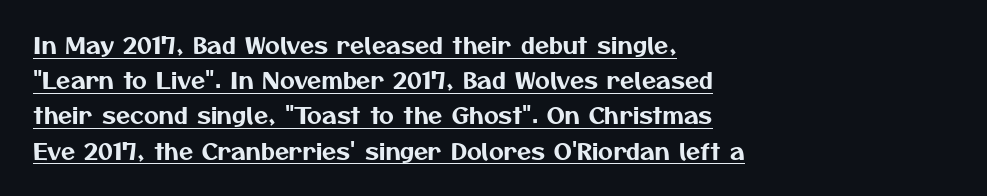
{"underline": "yes", "align": "left", "line_spacing": "normal", "line_spacing_ratio": 1.53, "letter_spacing": "normal", "letter_spacing_em": 0.0, "glyph_px": 23}
